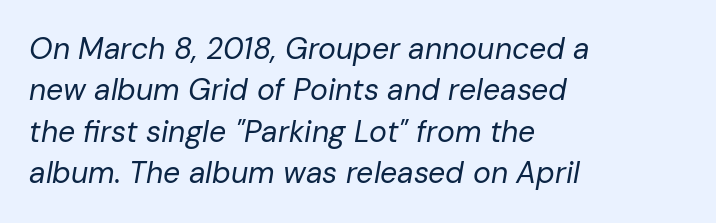
The image shows 30 px regular-weight type, italic (leaning right); set left-aligned, normal line spacing (1.38x), normal letter spacing, not underlined; low stroke contrast and a medium x-height.
